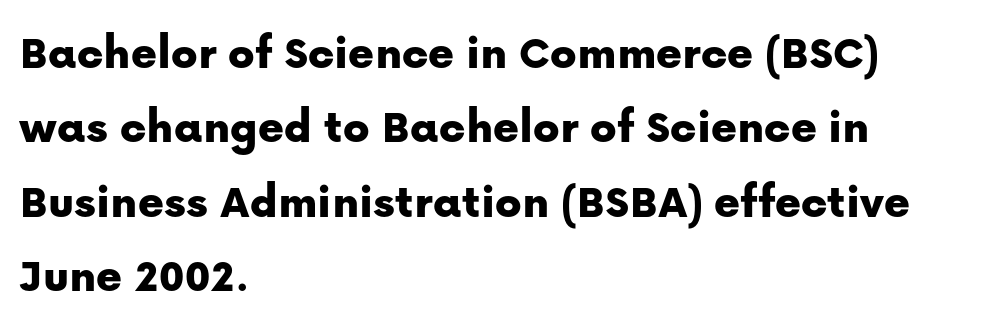
The image shows 49 px sans-serif type, upright; set left-aligned, normal line spacing (1.52x), normal letter spacing, not underlined; low stroke contrast and a medium x-height.
